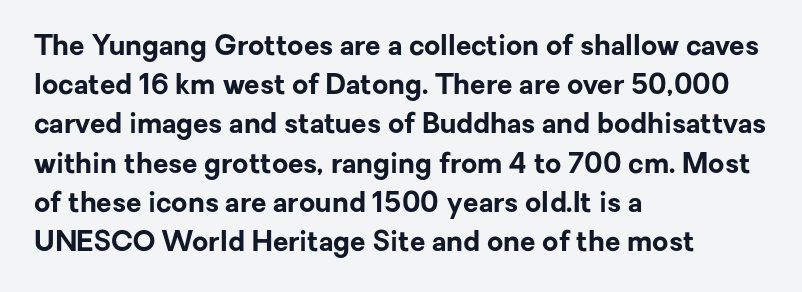
Varying glyph widths throughout — classic text-font behaviour. You can tell it's not italic because the verticals are truly vertical. I'd describe the lettering as bold — thick and assertive. The rows are spaced the way most documents space them. There is no visible air inserted between adjacent glyphs.
